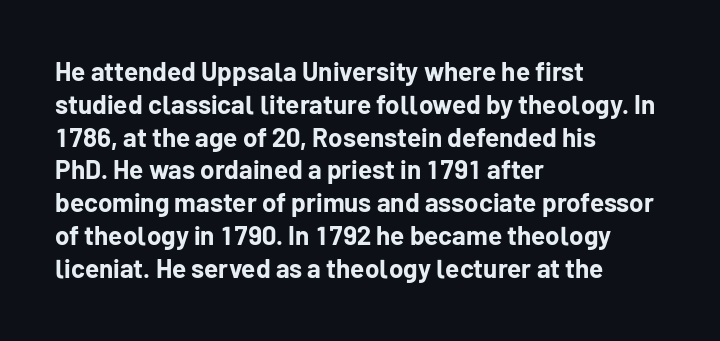
Reading down the column, the eye jumps a familiar distance to each next line. The passage shown is not underscored anywhere. Its strokes are broad and dark, the hallmark of bold type. Quick note: not italic, upright. Observe the ordinary spacing: letters are neighbours, not strangers. Line beginnings align vertically; line endings do not.
